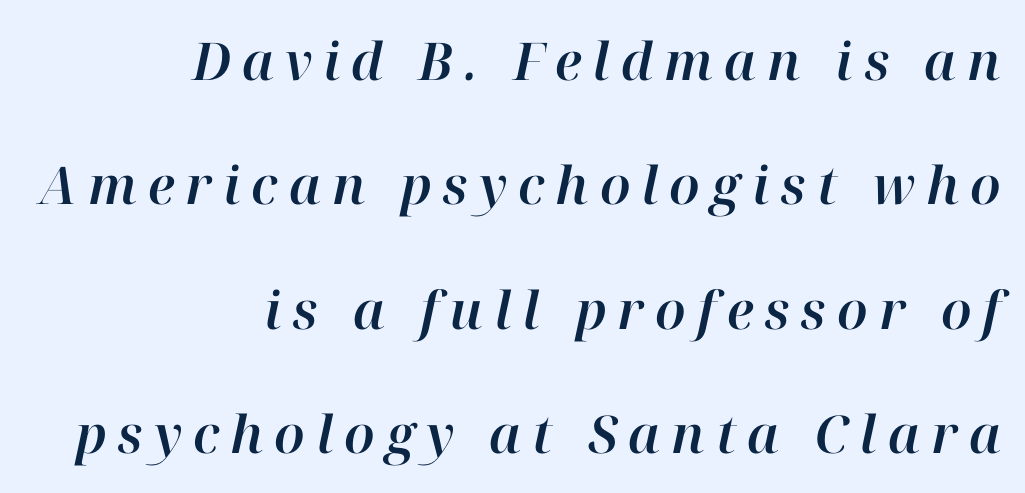
Inter-character spacing is expanded well beyond the font's built-in metrics. The block of text is sparse from top to bottom, with ample space between rows. The rag falls on the left side of this text block. Check the space under the baseline: it is left empty.
